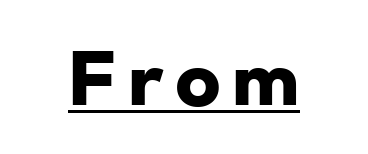
Q: Is the text bold? A: Yes.
Q: Is the typeface a serif or a sans-serif typeface? A: Sans-serif.
Q: Is the text underlined? A: Yes.
Q: Width (condensed, normal, or wide)? A: Wide.
Q: Stroke contrast? A: Low.
Q: x-height? A: Small.
Q: Monospaced? A: No.
